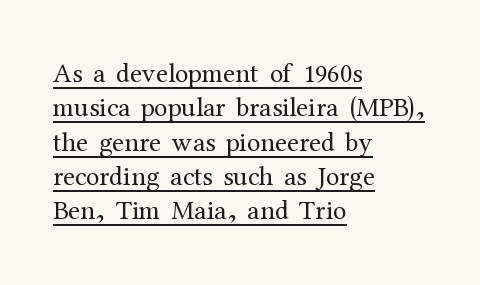
The image shows 27 px text type, upright; set left-aligned, normal line spacing (1.27x), normal letter spacing, underlined.
